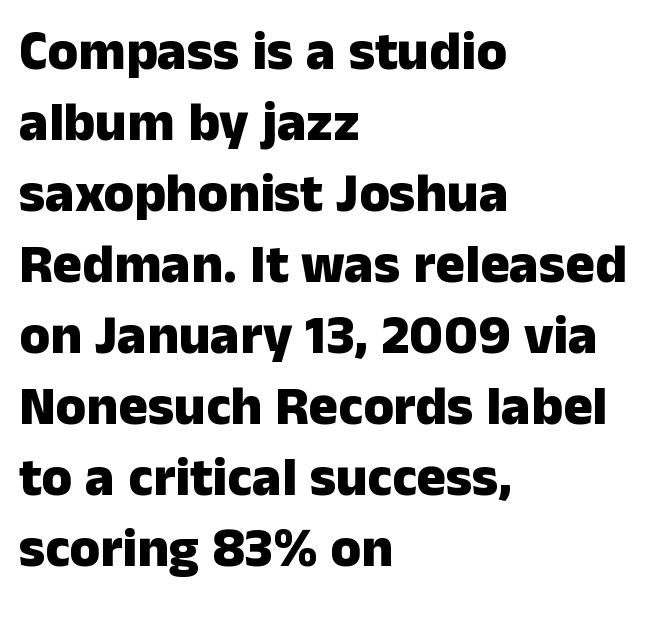
Q: Is the text bold? A: Yes.
Q: Is the text italic (slanted)? A: No, it is upright.
Q: Is the typeface a serif or a sans-serif typeface? A: Sans-serif.
Q: Is the text underlined? A: No.
Q: How is the paragraph aligned? A: Left-aligned.
Q: Is the spacing between letters normal or unusually wide? A: Normal.
Q: Is the spacing between lines tight, normal or loose? A: Normal.
Q: Width (condensed, normal, or wide)? A: Normal.
Q: Stroke contrast? A: Low.
Q: x-height? A: Medium.
Q: Monospaced? A: No.
